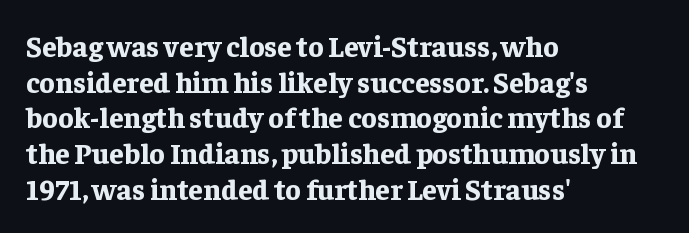
Underline: absent. Do the characters align in a grid? No, the font is proportional. Type style note: has serifs. The paragraph shown leans on its left margin. This is heavy type, rendered in bold. No italicization has been applied; the sample stays upright.
